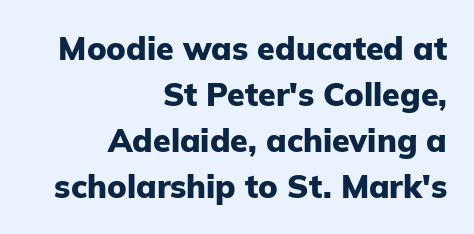
{"serif": "no", "italic": "no", "bold": "yes", "weight": "heavy", "width": "normal", "stroke_contrast": "low", "x_height": "medium", "monospaced": "no", "underline": "no", "align": "right", "line_spacing": "normal", "line_spacing_ratio": 1.44, "letter_spacing": "normal", "letter_spacing_em": 0.0, "glyph_px": 32}
